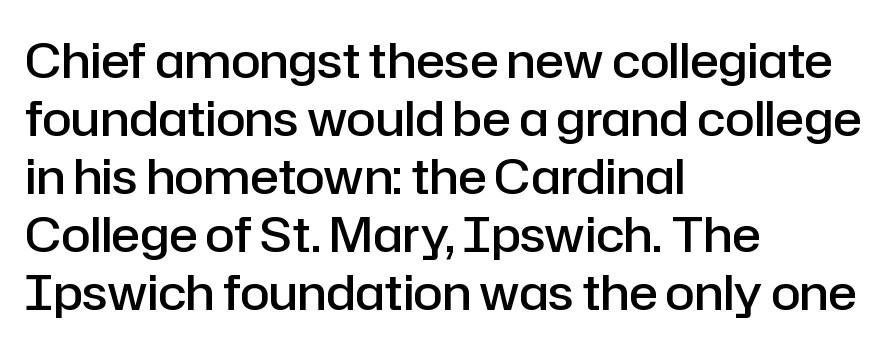
The image shows 48 px semibold sans-serif type, upright; set left-aligned, line spacing 1.21x, normal letter spacing, not underlined; low stroke contrast and a medium x-height.
